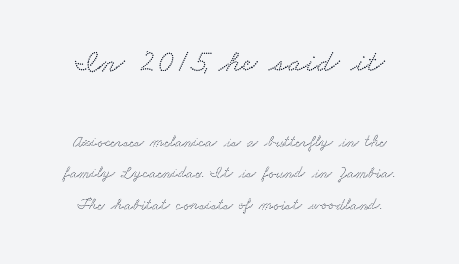
{"serif": "yes", "width": "wide", "stroke_contrast": "low", "x_height": "small", "monospaced": "no", "underline": "no", "line_spacing": "loose", "line_spacing_ratio": 1.97, "letter_spacing": "normal", "letter_spacing_em": 0.0, "larger_block": "first", "size_ratio": 1.94, "glyph_px": 31}
